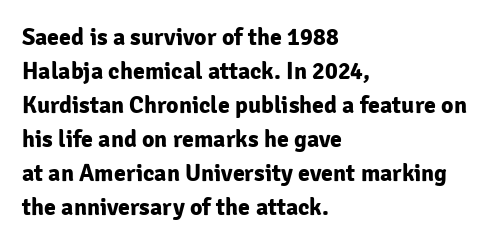
The passage shown stacks its lines at a standard gap. These lines keep a tight, regular rhythm from letter to letter. Descenders hang freely into open space. The sample has been set heavy, in full bold. Leftover space on each line is placed entirely after the last word. Nope, not italic — everything's standing straight.
